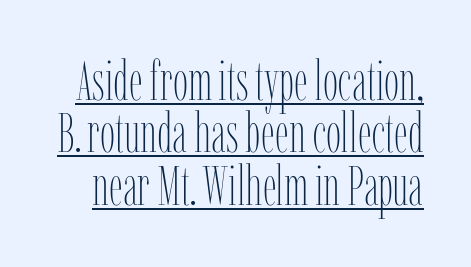
{"italic": "no", "bold": "no", "weight": "thin", "width": "condensed", "stroke_contrast": "low", "x_height": "medium", "monospaced": "no", "underline": "yes", "line_spacing": "tight", "line_spacing_ratio": 0.97, "letter_spacing": "normal", "letter_spacing_em": 0.0, "glyph_px": 54}
